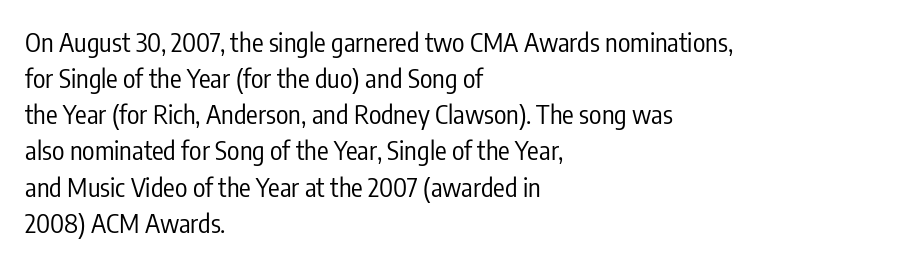
Q: Is the text bold? A: No.
Q: Is the text italic (slanted)? A: No, it is upright.
Q: Is the text underlined? A: No.
Q: How is the paragraph aligned? A: Left-aligned.
Q: Is the spacing between letters normal or unusually wide? A: Normal.
Q: Is the spacing between lines tight, normal or loose? A: Normal.
